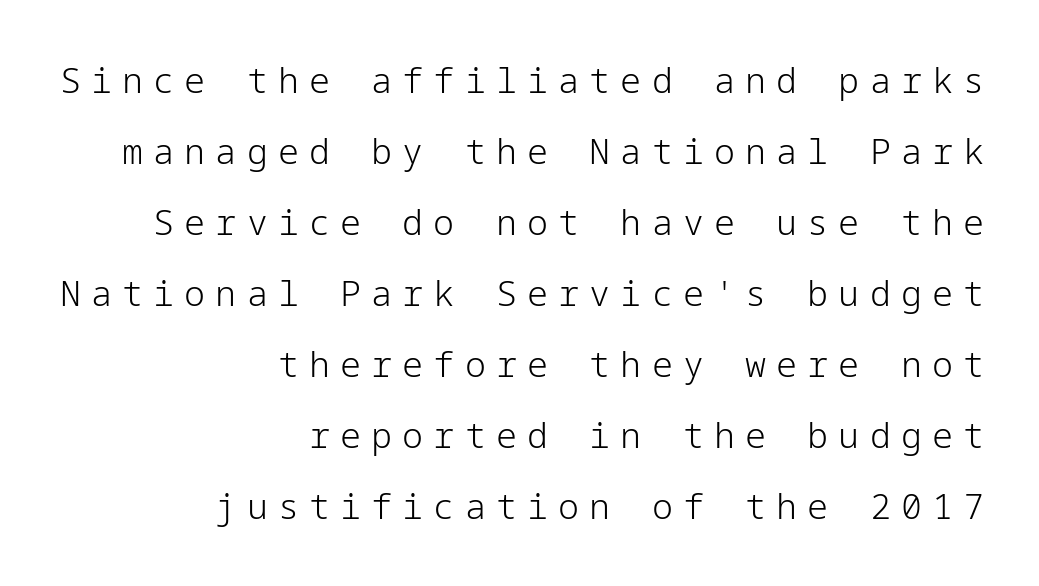
Q: Is the text bold? A: No.
Q: Is the text italic (slanted)? A: No, it is upright.
Q: Is the typeface a serif or a sans-serif typeface? A: Sans-serif.
Q: Is the text underlined? A: No.
Q: How is the paragraph aligned? A: Right-aligned.
Q: Is the spacing between letters normal or unusually wide? A: Unusually wide.
Q: Is the spacing between lines tight, normal or loose? A: Loose.
Q: Width (condensed, normal, or wide)? A: Normal.
Q: Stroke contrast? A: Low.
Q: x-height? A: Medium.
